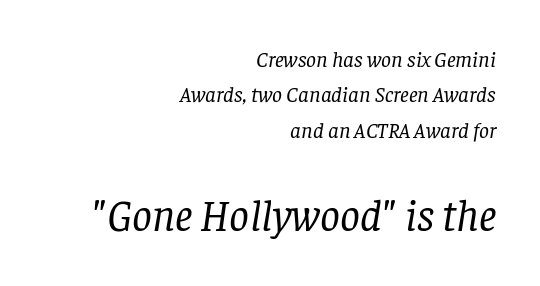
{"serif": "yes", "italic": "yes", "lean": "right", "slant_degrees": 8, "bold": "no", "weight": "regular", "width": "normal", "stroke_contrast": "low", "x_height": "large", "monospaced": "no", "underline": "no", "align": "right", "line_spacing": "normal", "line_spacing_ratio": 1.61, "letter_spacing": "normal", "letter_spacing_em": 0.0, "larger_block": "second", "size_ratio": 2.0, "glyph_px": 44}
